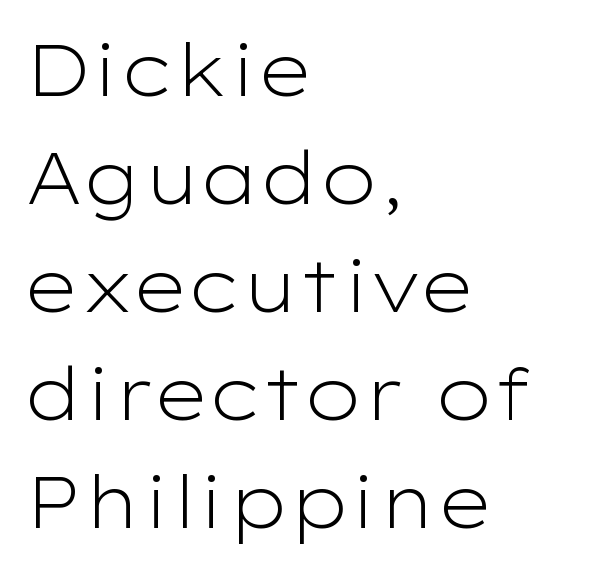
Q: Is the text bold? A: No.
Q: Is the text italic (slanted)? A: No, it is upright.
Q: Is the typeface a serif or a sans-serif typeface? A: Sans-serif.
Q: Is the text underlined? A: No.
Q: How is the paragraph aligned? A: Left-aligned.
Q: Is the spacing between letters normal or unusually wide? A: Normal.
Q: Is the spacing between lines tight, normal or loose? A: Normal.
Q: Width (condensed, normal, or wide)? A: Wide.
Q: Stroke contrast? A: Low.
Q: x-height? A: Medium.
Q: Monospaced? A: No.
